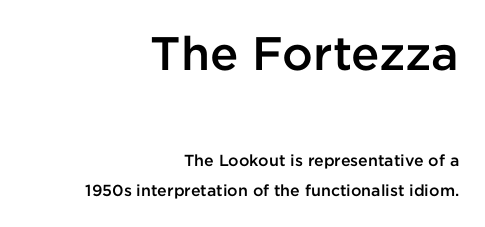
Q: Is the text bold? A: Semi-bold.
Q: Is the text italic (slanted)? A: No, it is upright.
Q: Is the typeface a serif or a sans-serif typeface? A: Sans-serif.
Q: Is the text underlined? A: No.
Q: How is the paragraph aligned? A: Right-aligned.
Q: Is the spacing between letters normal or unusually wide? A: Normal.
Q: Which block of text is set in a larger size, the first (top) or the second (bottom)? A: The first (top) one.
Q: Width (condensed, normal, or wide)? A: Normal.
Q: Stroke contrast? A: Low.
Q: x-height? A: Medium.
Q: Monospaced? A: No.
